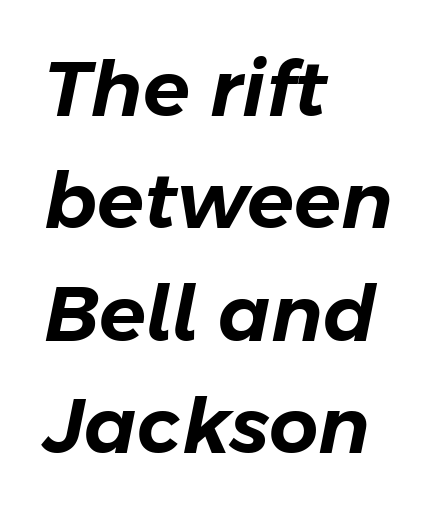
{"italic": "yes", "lean": "right", "slant_degrees": 11, "width": "normal", "stroke_contrast": "low", "x_height": "medium", "monospaced": "no", "underline": "no", "align": "left", "line_spacing": "normal", "line_spacing_ratio": 1.46, "letter_spacing": "normal", "letter_spacing_em": 0.0, "glyph_px": 77}
